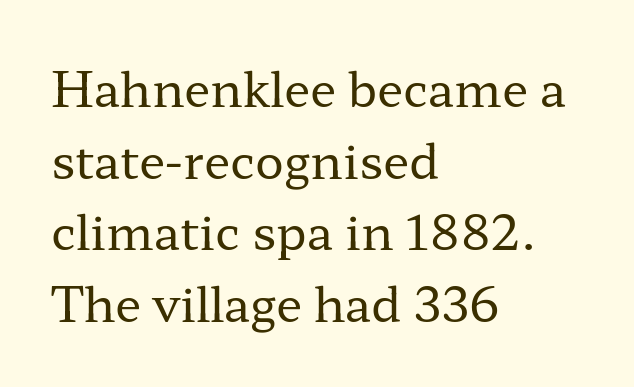
Q: Is the text bold? A: No.
Q: Is the text italic (slanted)? A: No, it is upright.
Q: Is the typeface a serif or a sans-serif typeface? A: Serif.
Q: Is the text underlined? A: No.
Q: How is the paragraph aligned? A: Left-aligned.
Q: Is the spacing between letters normal or unusually wide? A: Normal.
Q: Is the spacing between lines tight, normal or loose? A: Normal.
Q: Width (condensed, normal, or wide)? A: Wide.
Q: Stroke contrast? A: Low.
Q: x-height? A: Medium.
Q: Monospaced? A: No.
